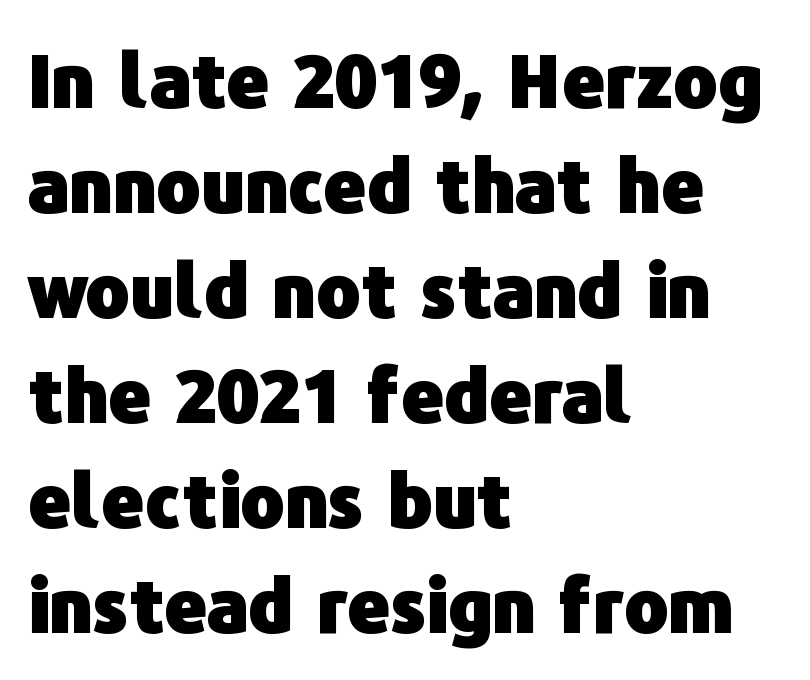
The letters sit at their default tracking, neither squeezed nor spread. The font family rendered here belongs to the sans-serif group. Does the copy run flush right? No — it runs flush left. What weight is shown? A full bold with thick strokes. The rendering uses natural spacing where letterforms have individual widths.
